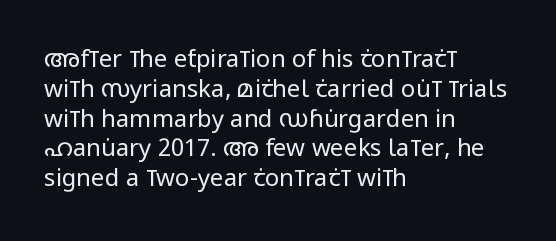
The image shows 24 px text type, upright; set left-aligned, line spacing 1.24x, normal letter spacing, not underlined.
